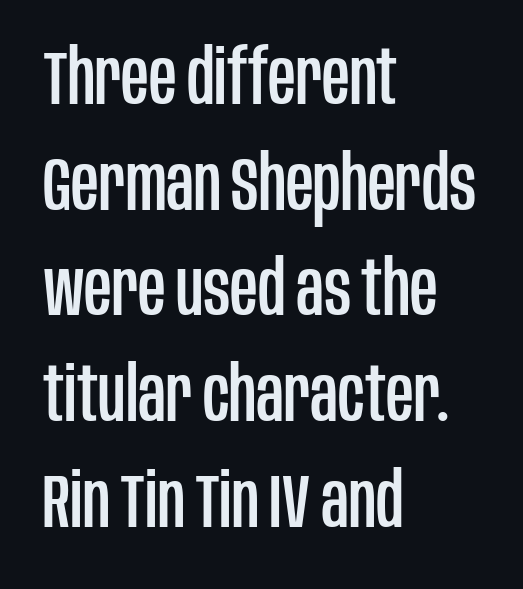
{"serif": "no", "italic": "no", "width": "condensed", "stroke_contrast": "low", "x_height": "large", "monospaced": "no", "underline": "no", "align": "left", "line_spacing": "normal", "line_spacing_ratio": 1.39, "letter_spacing": "normal", "letter_spacing_em": 0.0, "glyph_px": 76}
